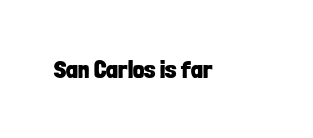
Q: Is the text bold? A: Yes.
Q: Is the text italic (slanted)? A: No, it is upright.
Q: Is the text underlined? A: No.
Q: Is the spacing between letters normal or unusually wide? A: Normal.
